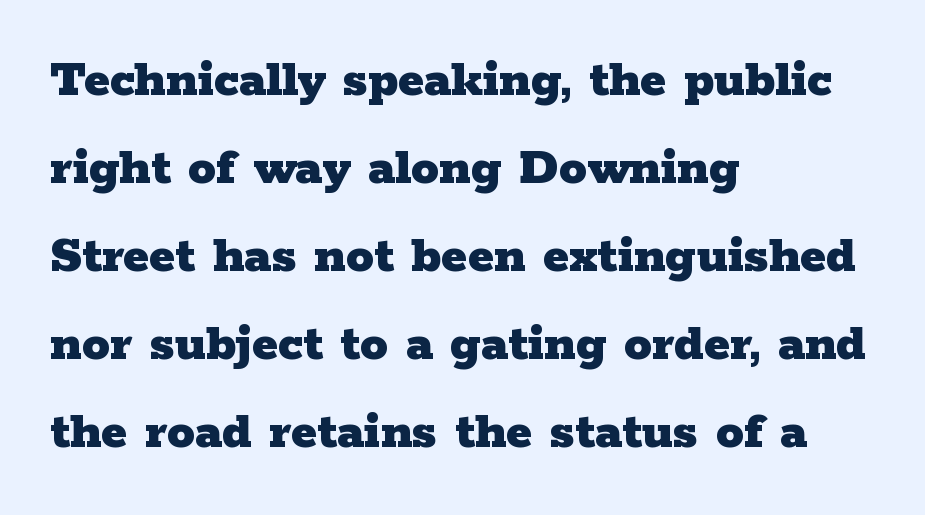
Is the letter spacing exaggerated? No — it looks like the ordinary default. Tall strokes in this sample are plumb rather than angled. All the whitespace from short lines collects on the right. Every letter is thick-stroked: bold, no question. The baseline area is clear.
